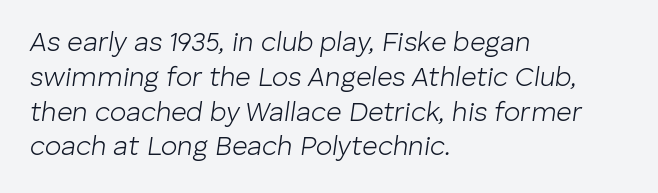
Q: Is the text bold? A: No.
Q: Is the text italic (slanted)? A: Yes, it leans right by about 8 degrees.
Q: Is the text underlined? A: No.
Q: How is the paragraph aligned? A: Left-aligned.
Q: Is the spacing between letters normal or unusually wide? A: Normal.
Q: Is the spacing between lines tight, normal or loose? A: Normal.
